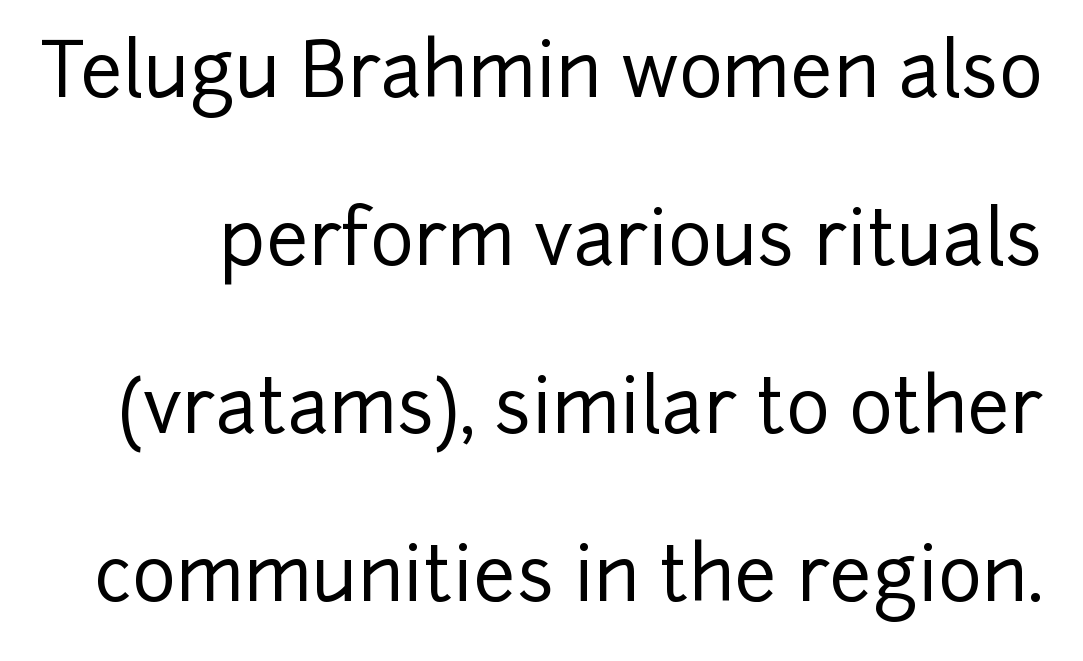
Q: Is the text italic (slanted)? A: No, it is upright.
Q: Is the typeface a serif or a sans-serif typeface? A: Sans-serif.
Q: Is the text underlined? A: No.
Q: Is the spacing between letters normal or unusually wide? A: Normal.
Q: Is the spacing between lines tight, normal or loose? A: Loose.
Q: Width (condensed, normal, or wide)? A: Normal.
Q: Stroke contrast? A: Low.
Q: x-height? A: Medium.
Q: Monospaced? A: No.
